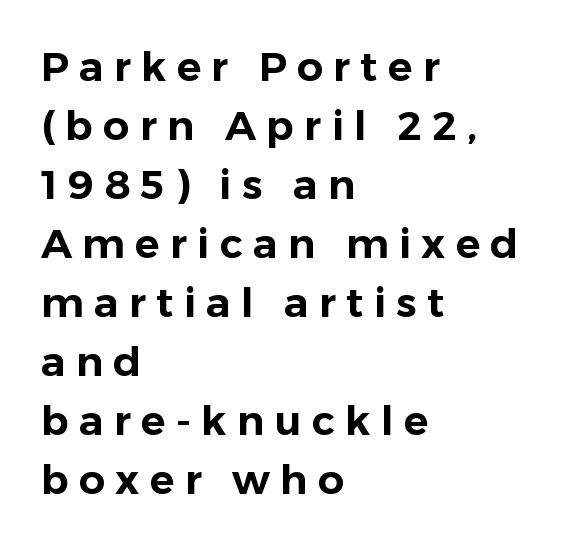
The image shows 41 px sans-serif type, upright; set left-aligned, normal line spacing (1.44x), unusually wide letter spacing (+0.25 em), not underlined; low stroke contrast and a medium x-height.
